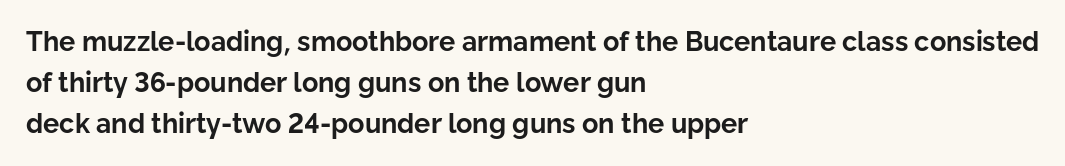
Line beginnings align vertically; line endings do not. Between one letter and the next there's only the usual sliver of space. Notice how descenders clear the ascenders below comfortably — that's standard leading. Does the lettering tilt? It doesn't — this is upright. Letters rest on an invisible, unmarked baseline.
